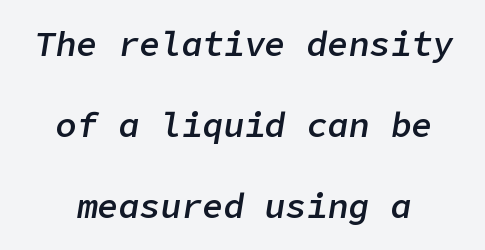
The image shows 35 px semibold type, italic (leaning right); set loose line spacing (2.32x), normal letter spacing, not underlined; low stroke contrast and a medium x-height.
